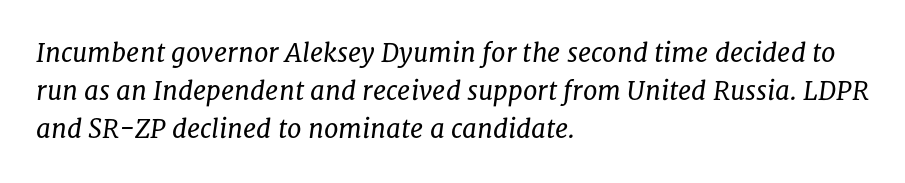
{"italic": "yes", "lean": "right", "slant_degrees": 8, "bold": "no", "underline": "no", "align": "left", "line_spacing": "normal", "line_spacing_ratio": 1.47, "letter_spacing": "normal", "letter_spacing_em": 0.0, "glyph_px": 26}
